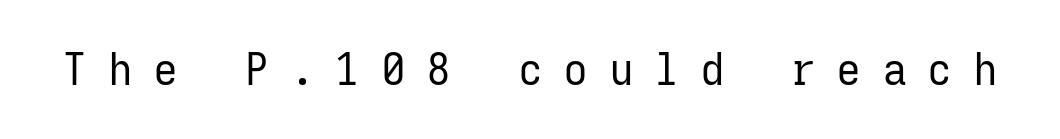
Q: Is the text bold? A: No.
Q: Is the text italic (slanted)? A: No, it is upright.
Q: Is the typeface a serif or a sans-serif typeface? A: Sans-serif.
Q: Is the text underlined? A: No.
Q: Is the spacing between letters normal or unusually wide? A: Unusually wide.
Q: Width (condensed, normal, or wide)? A: Condensed.
Q: Stroke contrast? A: Low.
Q: x-height? A: Medium.
Q: Monospaced? A: Yes.
